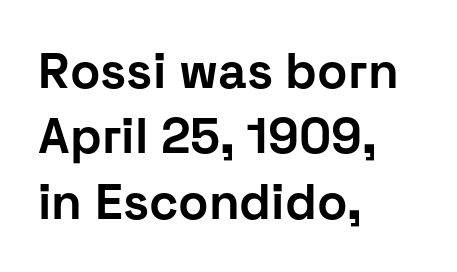
{"serif": "no", "italic": "no", "bold": "yes", "weight": "bold", "width": "normal", "stroke_contrast": "low", "x_height": "medium", "monospaced": "no", "underline": "no", "align": "left", "line_spacing": "normal", "line_spacing_ratio": 1.31, "letter_spacing": "normal", "letter_spacing_em": 0.0, "glyph_px": 50}
